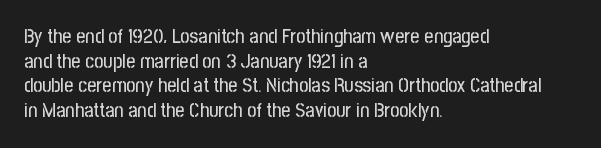
Here the glyphs are tracked normally, forming tight word shapes. The baseline area is clear. Ascenders rise straight up at ninety degrees. These lines stack with their left ends in a neat column.
